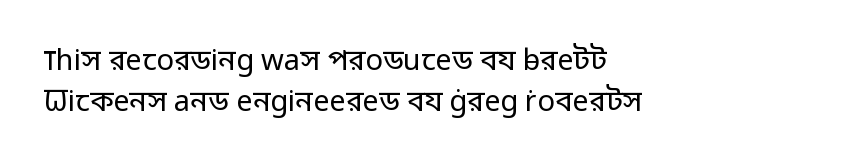
Q: Is the text bold? A: No.
Q: Is the text italic (slanted)? A: No, it is upright.
Q: Is the typeface a serif or a sans-serif typeface? A: Sans-serif.
Q: Is the text underlined? A: No.
Q: How is the paragraph aligned? A: Left-aligned.
Q: Is the spacing between letters normal or unusually wide? A: Normal.
Q: Is the spacing between lines tight, normal or loose? A: Normal.
Q: Width (condensed, normal, or wide)? A: Normal.
Q: Stroke contrast? A: Low.
Q: x-height? A: Medium.
Q: Monospaced? A: No.
